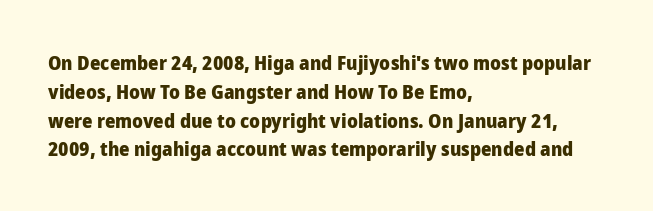
The image shows 20 px bold type, upright; set left-aligned, normal line spacing (1.44x), normal letter spacing, not underlined.
